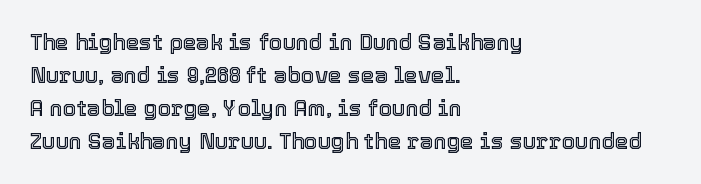
The image shows 22 px text type, upright; set left-aligned, normal line spacing (1.5x), normal letter spacing, not underlined.
